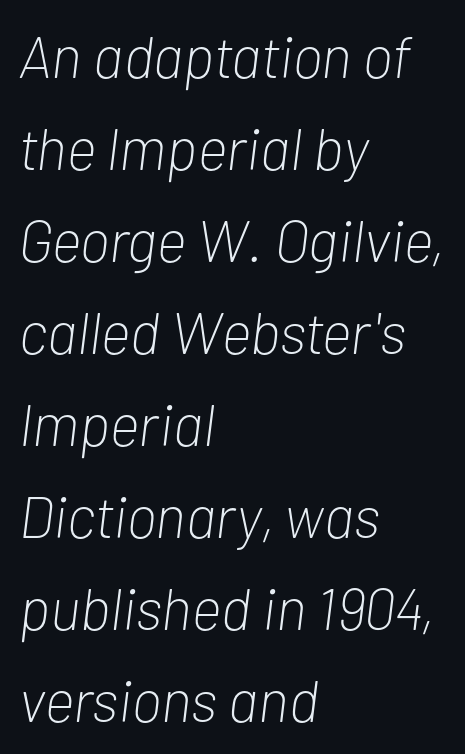
The image shows 59 px light, condensed type, italic (leaning right); set left-aligned, normal line spacing (1.56x), normal letter spacing, not underlined; low stroke contrast and a medium x-height.
